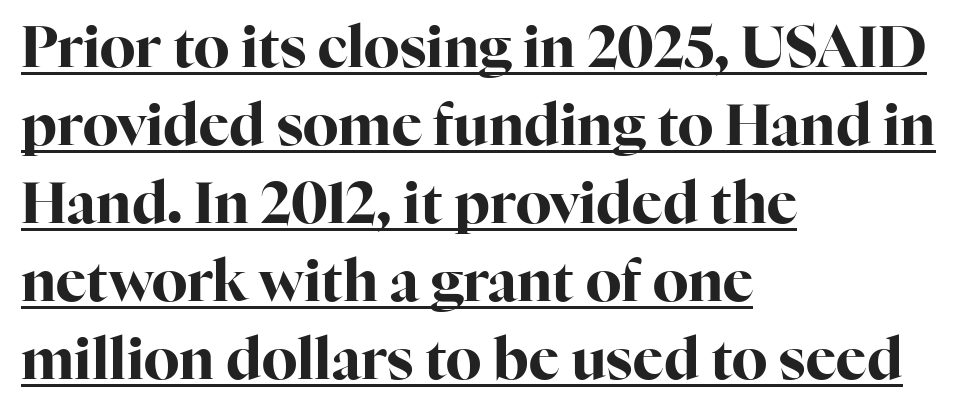
{"serif": "yes", "italic": "no", "bold": "yes", "weight": "bold", "width": "normal", "stroke_contrast": "high", "x_height": "medium", "monospaced": "no", "underline": "yes", "align": "left", "line_spacing": "normal", "line_spacing_ratio": 1.37, "letter_spacing": "normal", "letter_spacing_em": 0.0, "glyph_px": 57}
